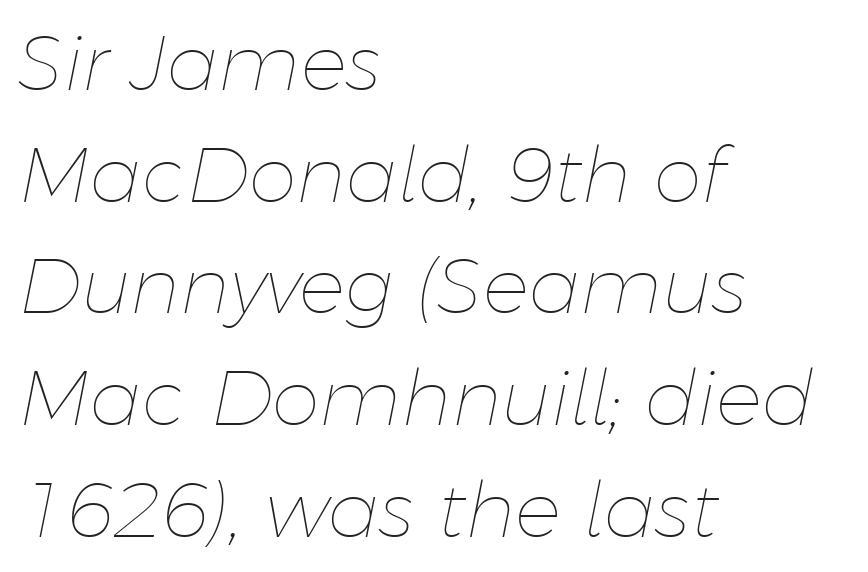
Q: Is the text bold? A: No.
Q: Is the text italic (slanted)? A: Yes, it leans right by about 11 degrees.
Q: Is the text underlined? A: No.
Q: How is the paragraph aligned? A: Left-aligned.
Q: Is the spacing between letters normal or unusually wide? A: Normal.
Q: Is the spacing between lines tight, normal or loose? A: Normal.
Q: Width (condensed, normal, or wide)? A: Normal.
Q: Stroke contrast? A: Low.
Q: x-height? A: Medium.
Q: Monospaced? A: No.
